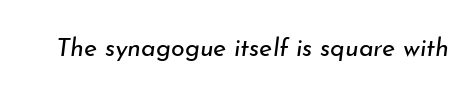
Q: Is the text bold? A: No.
Q: Is the text italic (slanted)? A: Yes, it leans right by about 7 degrees.
Q: Is the text underlined? A: No.
Q: Is the spacing between letters normal or unusually wide? A: Normal.
